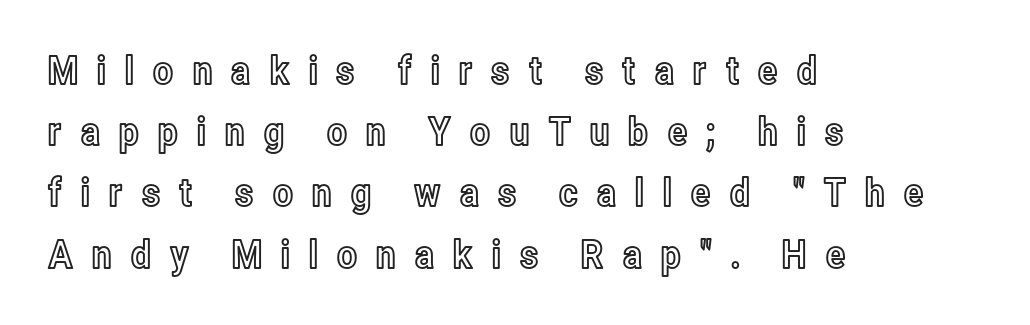
The image shows 39 px condensed type, upright; set left-aligned, normal line spacing (1.57x), unusually wide letter spacing (+0.44 em), not underlined; a medium x-height.
